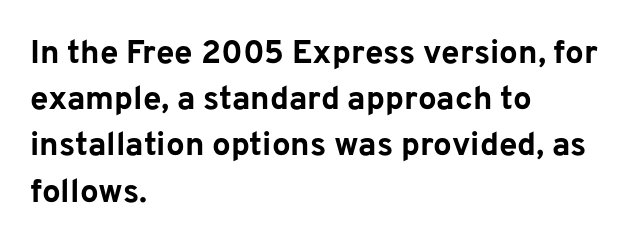
The image shows 33 px bold sans-serif type, upright; set left-aligned, normal line spacing (1.4x), normal letter spacing, not underlined; low stroke contrast and a medium x-height.
